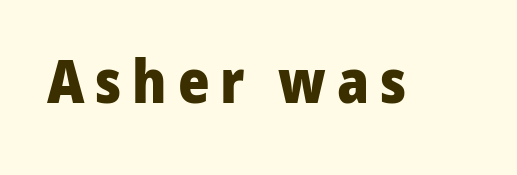
The space directly below the letters is spotless. The face used here is proportionally spaced, like ordinary book or web type. Weight: bold. Nothing sits at the stroke ends, so this counts as sans-serif.
